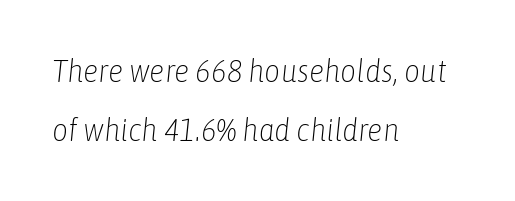
{"italic": "yes", "lean": "right", "slant_degrees": 6, "bold": "no", "weight": "light", "width": "condensed", "stroke_contrast": "low", "x_height": "medium", "monospaced": "no", "underline": "no", "align": "left", "line_spacing_ratio": 1.89, "letter_spacing": "normal", "letter_spacing_em": 0.0, "glyph_px": 31}
